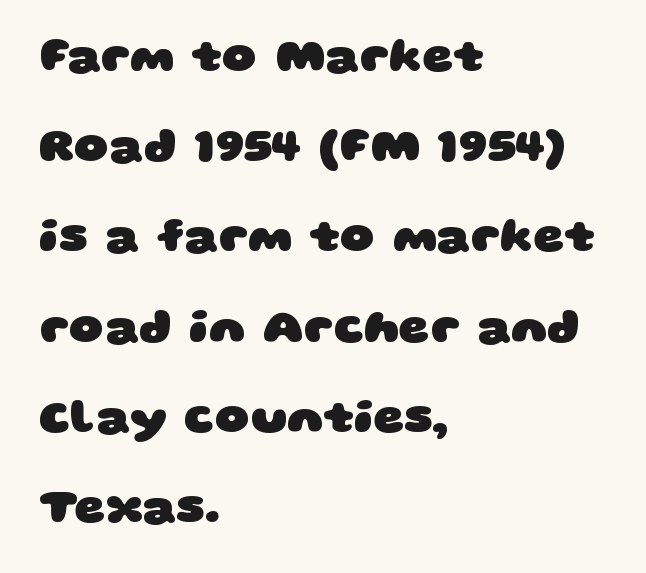
Standard letterfit; no display-style spreading of the glyphs. Every letter is thick-stroked: bold, no question. The lines are quadded left. Serifs: no, the terminals of the letterforms are clean.
